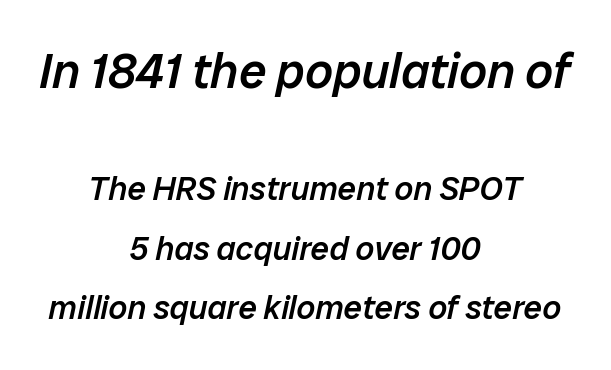
The image shows 49 px semibold type, italic (leaning right); set centered, line spacing 1.81x, normal letter spacing, not underlined; the first (top) block is 1.48x larger; low stroke contrast and a medium x-height.
